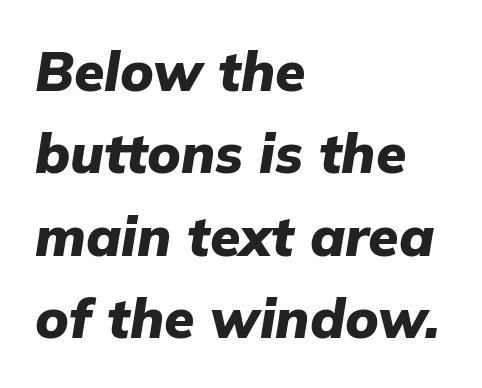
{"italic": "yes", "lean": "right", "slant_degrees": 9, "bold": "yes", "weight": "heavy", "width": "normal", "stroke_contrast": "low", "x_height": "medium", "monospaced": "no", "underline": "no", "align": "left", "line_spacing": "normal", "line_spacing_ratio": 1.5, "letter_spacing": "normal", "letter_spacing_em": 0.0, "glyph_px": 55}
